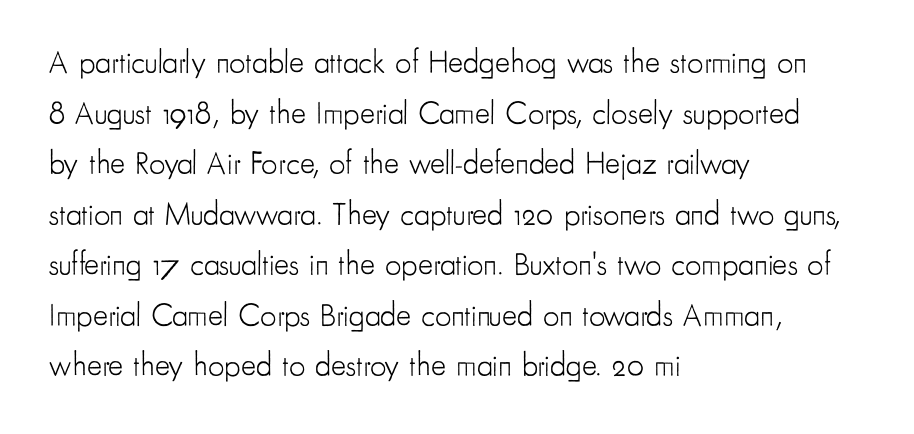
Q: Is the text bold? A: No.
Q: Is the text italic (slanted)? A: No, it is upright.
Q: Is the typeface a serif or a sans-serif typeface? A: Sans-serif.
Q: Is the text underlined? A: No.
Q: How is the paragraph aligned? A: Left-aligned.
Q: Is the spacing between letters normal or unusually wide? A: Normal.
Q: Is the spacing between lines tight, normal or loose? A: Normal.
Q: Width (condensed, normal, or wide)? A: Condensed.
Q: Stroke contrast? A: Low.
Q: x-height? A: Small.
Q: Monospaced? A: No.
